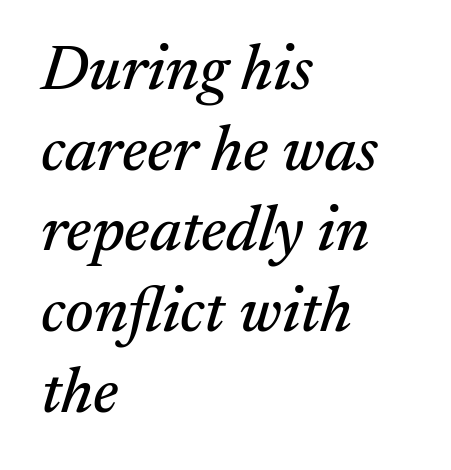
Q: Is the text italic (slanted)? A: Yes, it leans right by about 17 degrees.
Q: Is the typeface a serif or a sans-serif typeface? A: Serif.
Q: Is the text underlined? A: No.
Q: How is the paragraph aligned? A: Left-aligned.
Q: Is the spacing between letters normal or unusually wide? A: Normal.
Q: Is the spacing between lines tight, normal or loose? A: Normal.
Q: Width (condensed, normal, or wide)? A: Normal.
Q: Stroke contrast? A: Medium.
Q: x-height? A: Medium.
Q: Monospaced? A: No.
